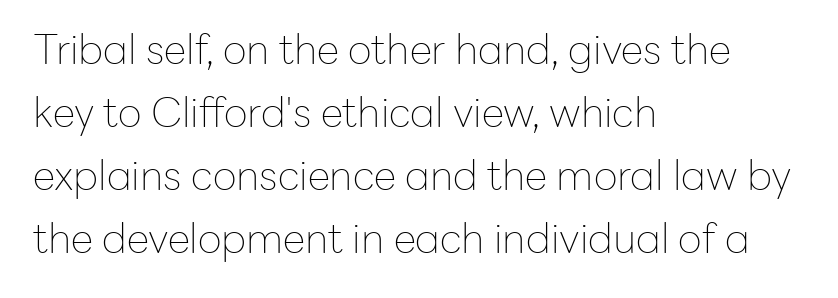
Leading matches the norm, producing a regular column. Each letter keeps its own natural width here, so spacing adapts to shape. Bold? No — there's no thickening of the strokes. Any mark beneath the type? The region is blank. The typesetter chose a ragged-right arrangement here. Does extra space separate the letters? No, they use regular spacing.
